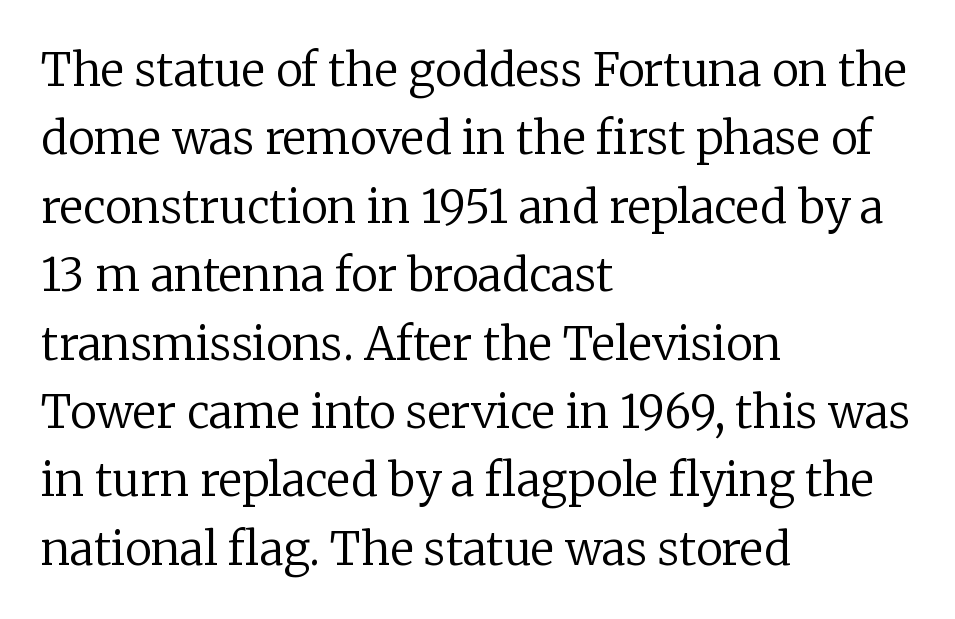
The image shows 45 px regular-weight serif type, upright; set left-aligned, normal line spacing (1.52x), normal letter spacing, not underlined; low stroke contrast and a medium x-height.
